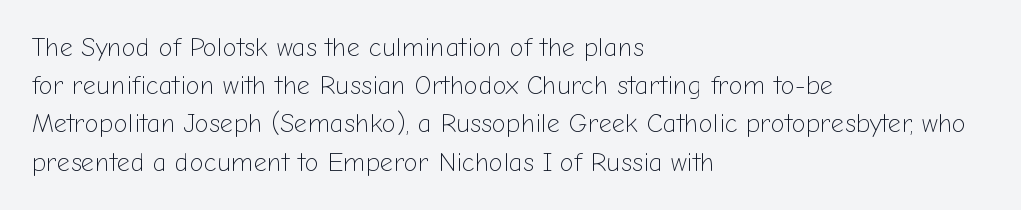
{"italic": "no", "bold": "no", "underline": "no", "align": "left", "line_spacing": "normal", "line_spacing_ratio": 1.47, "letter_spacing": "normal", "letter_spacing_em": 0.0, "glyph_px": 26}
